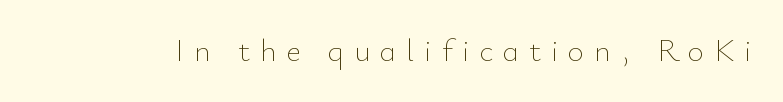
Q: Is the text bold? A: No.
Q: Is the text italic (slanted)? A: No, it is upright.
Q: Is the text underlined? A: No.
Q: Is the spacing between letters normal or unusually wide? A: Unusually wide.
Q: Width (condensed, normal, or wide)? A: Normal.
Q: Stroke contrast? A: Low.
Q: x-height? A: Small.
Q: Monospaced? A: No.
